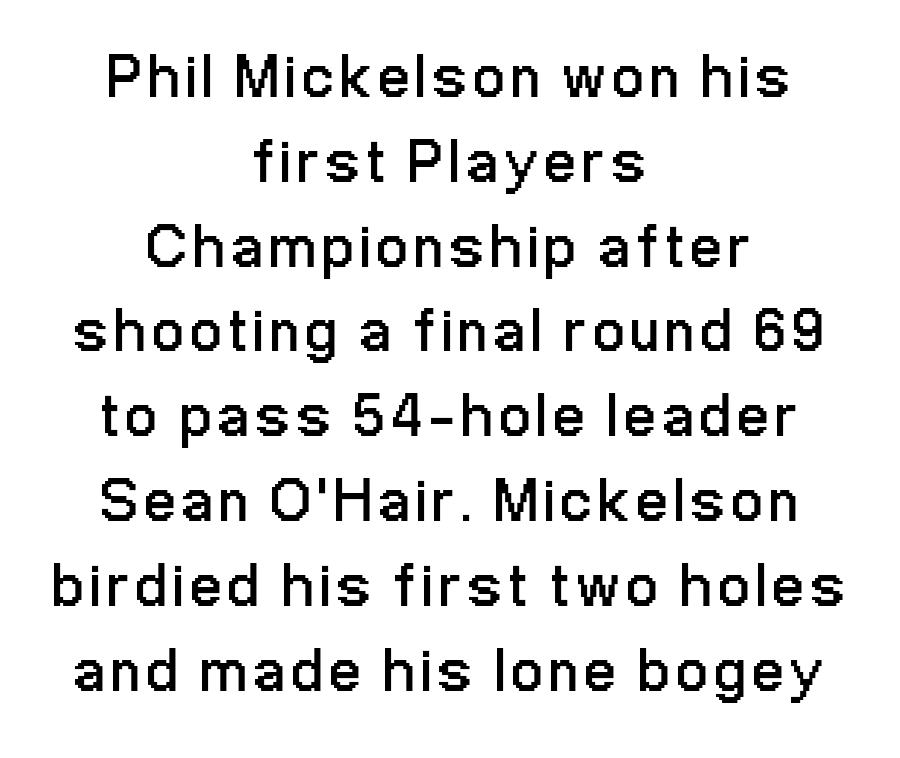
The image shows 61 px regular-weight, condensed sans-serif type, upright; set centered, normal line spacing (1.39x), not underlined; low stroke contrast and a medium x-height.
